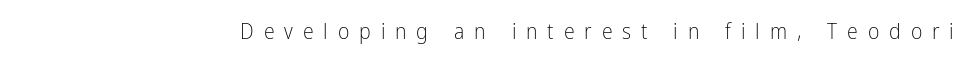
Each word looks stretched out because of the extra space between its letters. The letters stand upright; this is a roman face. Compared with a typical body face, this is equally light or lighter still. Glance below the letters and you will spot only blank space.
